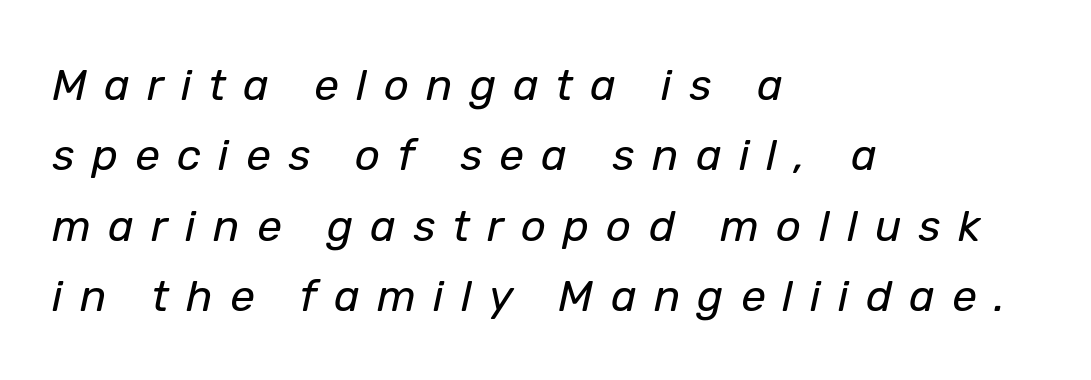
{"italic": "yes", "lean": "right", "slant_degrees": 12, "bold": "no", "weight": "regular", "width": "normal", "stroke_contrast": "low", "x_height": "medium", "monospaced": "no", "underline": "no", "align": "left", "line_spacing": "normal", "line_spacing_ratio": 1.6, "letter_spacing": "wide", "letter_spacing_em": 0.39, "glyph_px": 44}
